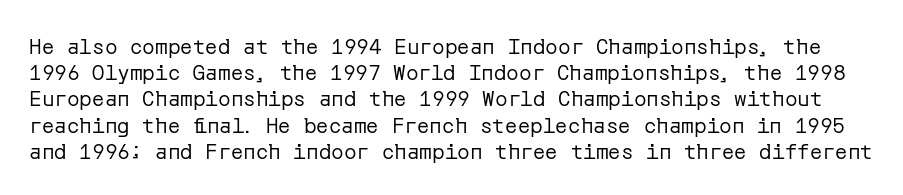
This reads as an unemphasized weight, regular at the heaviest. The letterforms sit shoulder to shoulder at normal distance. The string is rendered with underlining switched off. This sample uses an upright cut, with every glyph sitting square on the baseline. Reading down the column, the eye jumps a familiar distance to each next line.
